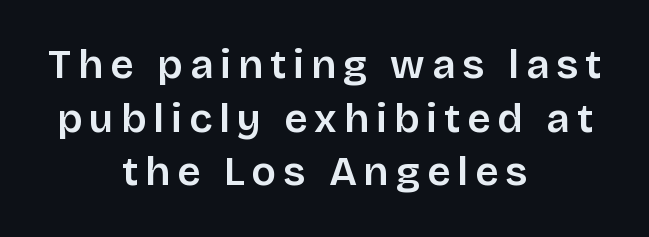
In terms of posture, this sample is upright. Horizontally, the lines are justified to the midpoint only. A typesetter would call this proportional, since set widths differ per character. No word sits above an underline.
